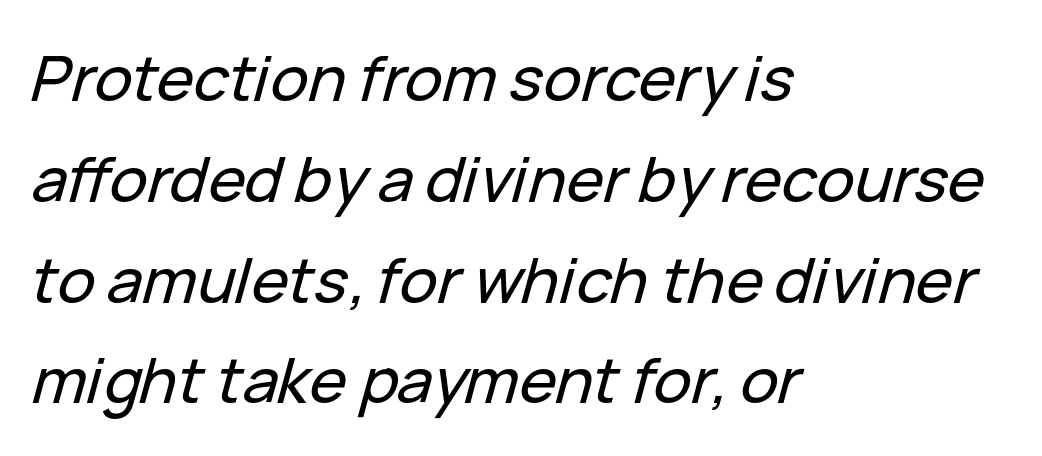
Q: Is the text italic (slanted)? A: Yes, it leans right by about 15 degrees.
Q: Is the text underlined? A: No.
Q: How is the paragraph aligned? A: Left-aligned.
Q: Is the spacing between letters normal or unusually wide? A: Normal.
Q: Is the spacing between lines tight, normal or loose? A: Normal.
Q: Width (condensed, normal, or wide)? A: Normal.
Q: Stroke contrast? A: Low.
Q: x-height? A: Medium.
Q: Monospaced? A: No.
